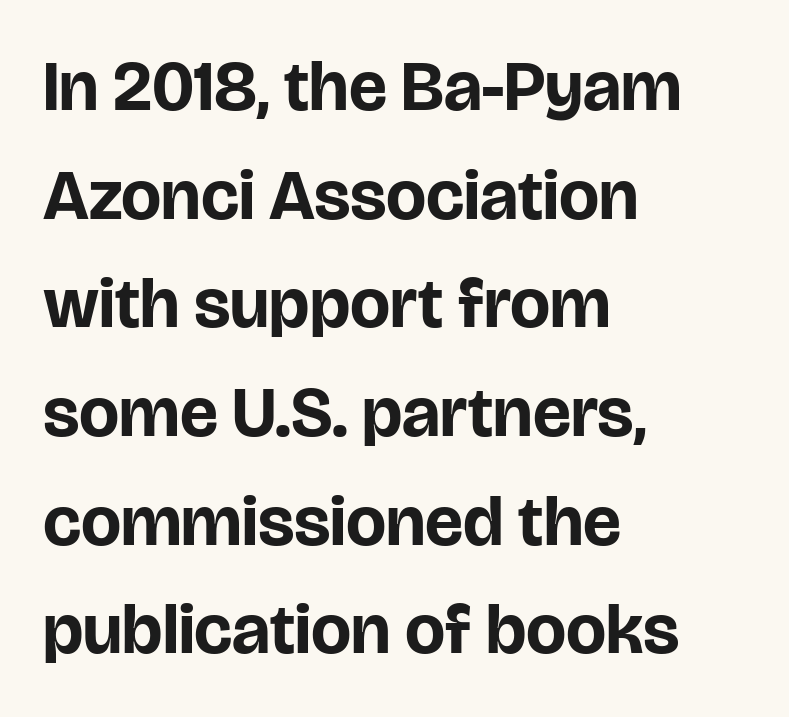
The image shows 71 px bold sans-serif type, upright; set left-aligned, normal line spacing (1.53x), normal letter spacing, not underlined; low stroke contrast and a large x-height.
